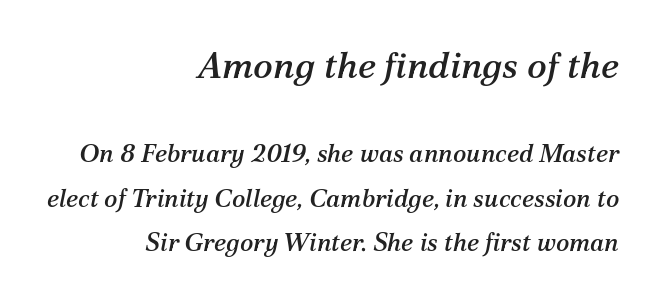
{"serif": "yes", "italic": "yes", "lean": "right", "slant_degrees": 12, "width": "normal", "stroke_contrast": "medium", "x_height": "medium", "monospaced": "no", "underline": "no", "align": "right", "line_spacing_ratio": 1.79, "letter_spacing": "normal", "letter_spacing_em": 0.0, "larger_block": "first", "size_ratio": 1.48, "glyph_px": 37}
